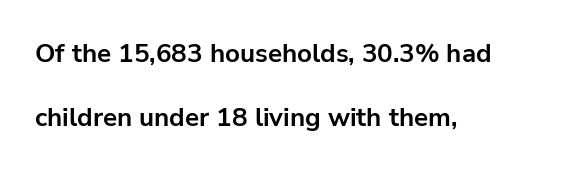
Q: Is the text bold? A: Yes.
Q: Is the text italic (slanted)? A: No, it is upright.
Q: Is the text underlined? A: No.
Q: How is the paragraph aligned? A: Left-aligned.
Q: Is the spacing between letters normal or unusually wide? A: Normal.
Q: Is the spacing between lines tight, normal or loose? A: Loose.
